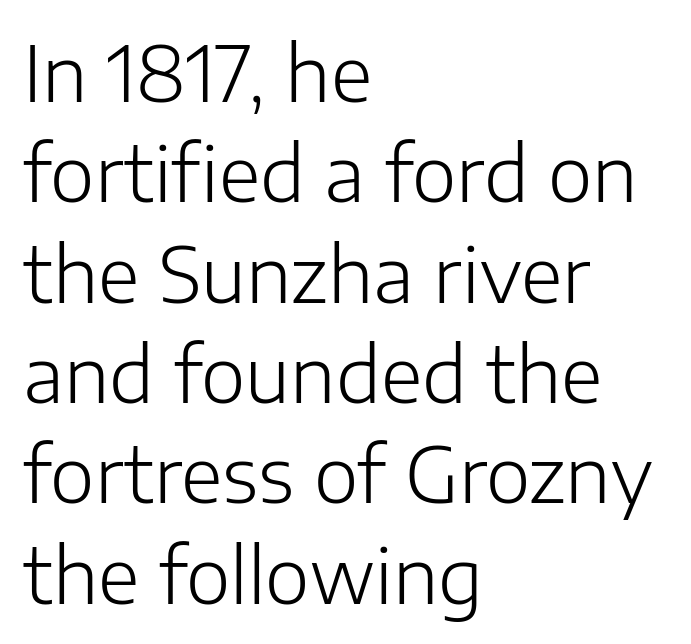
Q: Is the text bold? A: No.
Q: Is the text italic (slanted)? A: No, it is upright.
Q: Is the typeface a serif or a sans-serif typeface? A: Sans-serif.
Q: Is the text underlined? A: No.
Q: How is the paragraph aligned? A: Left-aligned.
Q: Is the spacing between letters normal or unusually wide? A: Normal.
Q: Is the spacing between lines tight, normal or loose? A: Normal.
Q: Width (condensed, normal, or wide)? A: Normal.
Q: Stroke contrast? A: Low.
Q: x-height? A: Medium.
Q: Monospaced? A: No.
